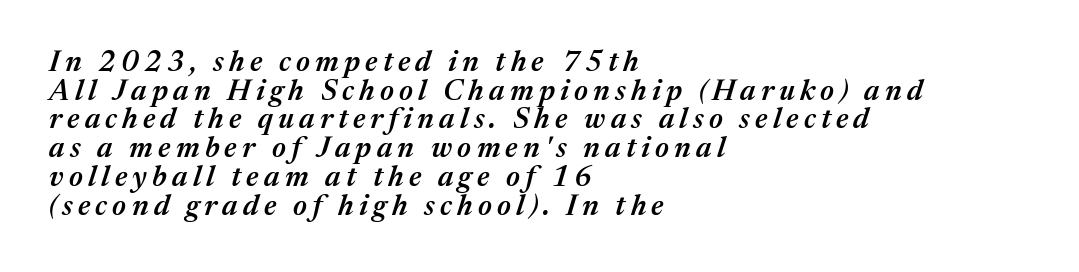
Q: Is the text bold? A: Semi-bold.
Q: Is the text italic (slanted)? A: Yes, it leans right by about 17 degrees.
Q: Is the text underlined? A: No.
Q: How is the paragraph aligned? A: Left-aligned.
Q: Is the spacing between lines tight, normal or loose? A: Tight.
Q: Width (condensed, normal, or wide)? A: Normal.
Q: Stroke contrast? A: Medium.
Q: x-height? A: Medium.
Q: Monospaced? A: No.
